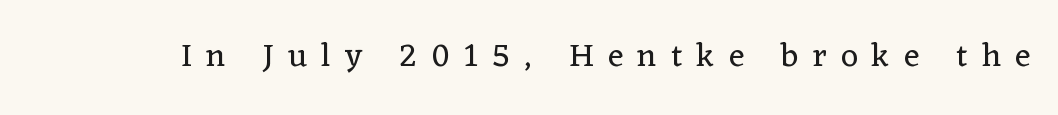
Decoration check: the copy has no underline. Examine the stroke ends and you'll spot serifs. Spacing verdict: proportional, widths tailored to each character. No letter is thick-stroked: the sample isn't bold. These lines have a slow, spaced-out rhythm from letter to letter.
